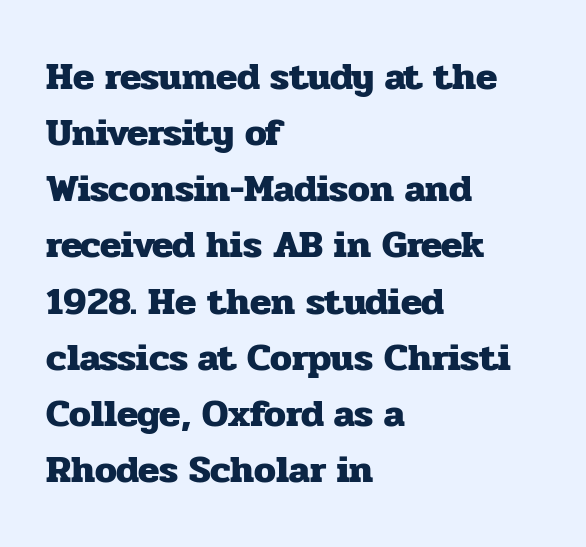
Q: Is the text bold? A: Yes.
Q: Is the text italic (slanted)? A: No, it is upright.
Q: Is the typeface a serif or a sans-serif typeface? A: Serif.
Q: Is the text underlined? A: No.
Q: How is the paragraph aligned? A: Left-aligned.
Q: Is the spacing between letters normal or unusually wide? A: Normal.
Q: Is the spacing between lines tight, normal or loose? A: Normal.
Q: Width (condensed, normal, or wide)? A: Normal.
Q: Stroke contrast? A: Low.
Q: x-height? A: Medium.
Q: Monospaced? A: No.
